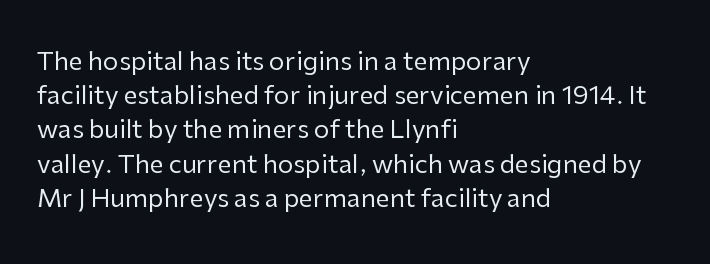
The area under the type is left untouched. A roman cut, with each character standing at attention. Observe the ordinary spacing: letters are neighbours, not strangers. Notice how the passage keeps a crisp vertical edge on the left only.
